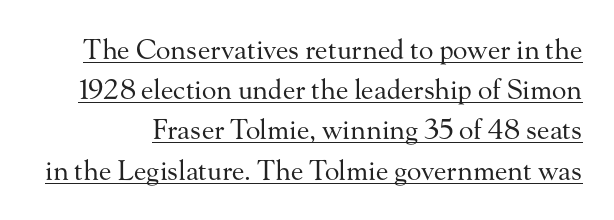
Q: Is the text bold? A: No.
Q: Is the text italic (slanted)? A: No, it is upright.
Q: Is the text underlined? A: Yes.
Q: Is the spacing between letters normal or unusually wide? A: Normal.
Q: Is the spacing between lines tight, normal or loose? A: Normal.
